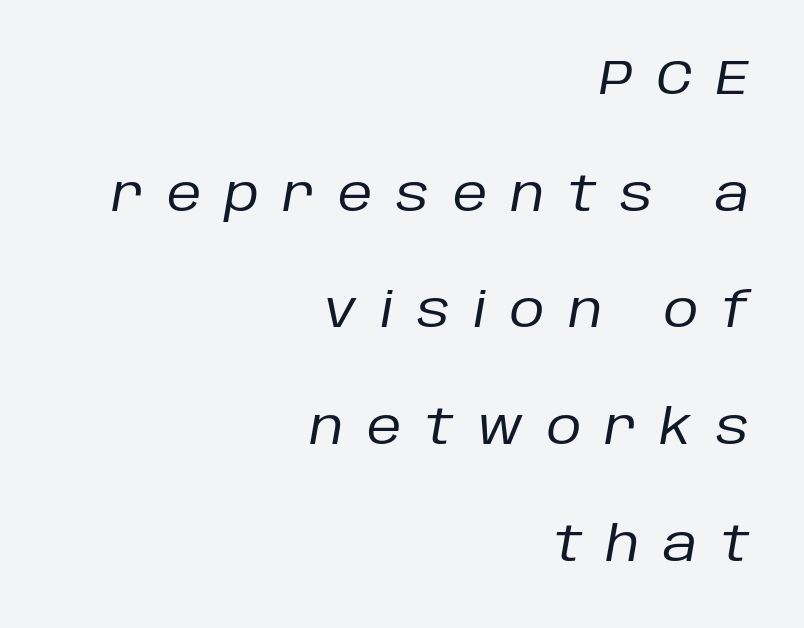
Q: Is the text bold? A: No.
Q: Is the text italic (slanted)? A: Yes, it leans right by about 10 degrees.
Q: Is the text underlined? A: No.
Q: How is the paragraph aligned? A: Right-aligned.
Q: Is the spacing between letters normal or unusually wide? A: Unusually wide.
Q: Is the spacing between lines tight, normal or loose? A: Loose.
Q: Width (condensed, normal, or wide)? A: Normal.
Q: Stroke contrast? A: Low.
Q: x-height? A: Large.
Q: Monospaced? A: No.
